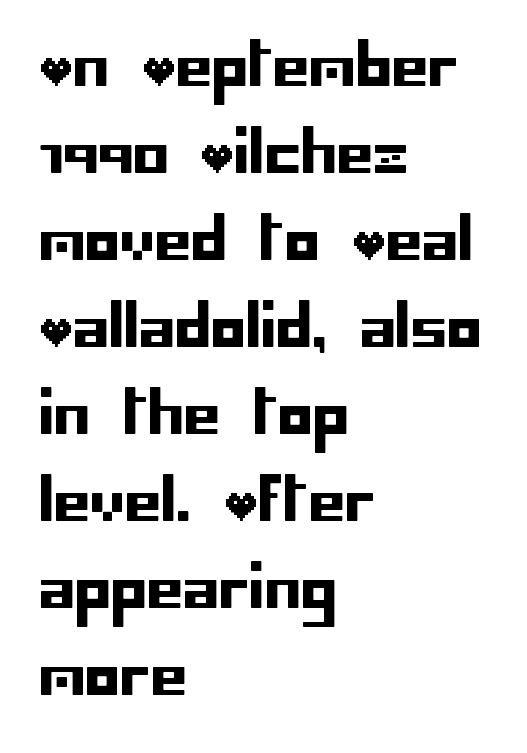
Q: Is the text italic (slanted)? A: No, it is upright.
Q: Is the typeface a serif or a sans-serif typeface? A: Sans-serif.
Q: Is the text underlined? A: No.
Q: How is the paragraph aligned? A: Left-aligned.
Q: Is the spacing between letters normal or unusually wide? A: Normal.
Q: Is the spacing between lines tight, normal or loose? A: Normal.
Q: Width (condensed, normal, or wide)? A: Normal.
Q: Stroke contrast? A: Low.
Q: x-height? A: Large.
